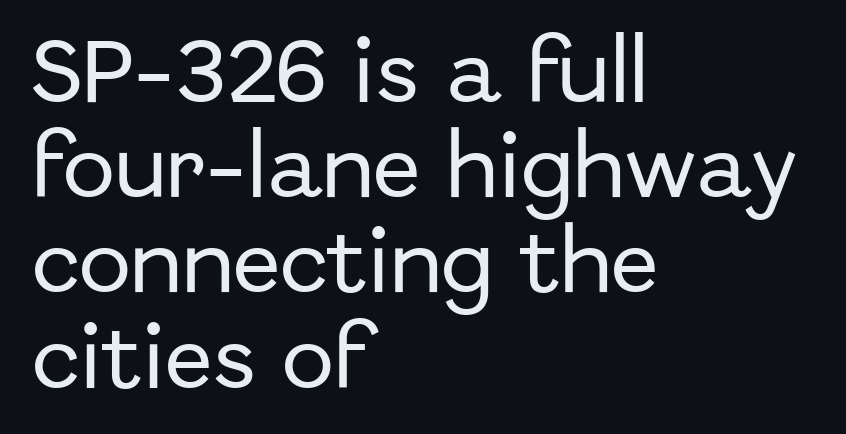
The image shows 70 px sans-serif type, upright; set left-aligned, normal line spacing (1.36x), normal letter spacing, not underlined; low stroke contrast and a medium x-height.
